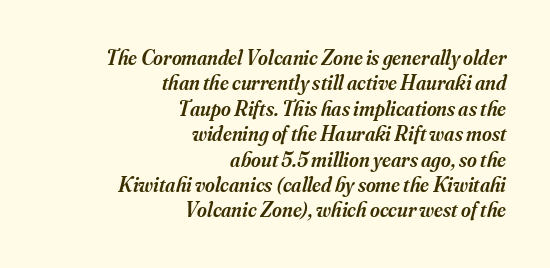
Q: Is the text bold? A: Semi-bold.
Q: Is the text italic (slanted)? A: Yes, it leans right by about 16 degrees.
Q: Is the text underlined? A: No.
Q: How is the paragraph aligned? A: Right-aligned.
Q: Is the spacing between letters normal or unusually wide? A: Normal.
